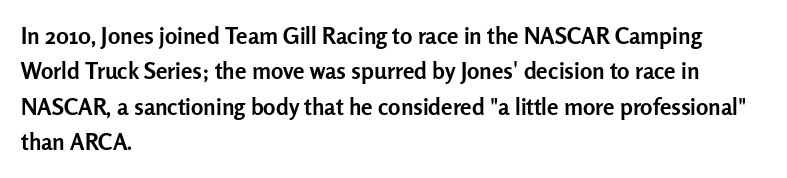
The strip under each line holds only bare page. The designer left line spacing at the default. Typeset ragged right — the left edge is the straight one. Heavy-handed strokes throughout: this text is bold.
